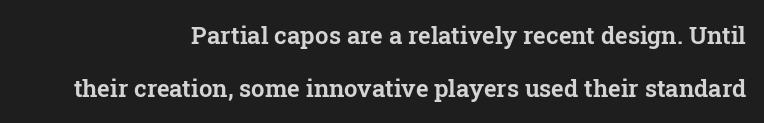
This sample is right-justified, so line beginnings fall wherever the words allow. Every stem runs plumb, perpendicular to the baseline. Each word holds together tightly as a unit, with standard inter-letter gaps. Does the leading feel generous? Absolutely, it's lavish. The glyphs are unaccompanied by any horizontal stroke below them.
